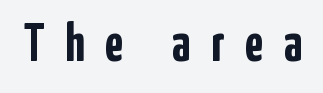
What kind of face is this? One without serifs — a sans. A typesetter would call this proportional, since set widths differ per character. Vertical strokes here are truly vertical. The glyphs have the mass of a bold cut.
